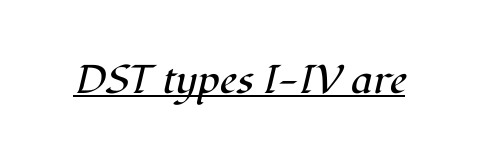
{"serif": "yes", "italic": "yes", "lean": "right", "slant_degrees": 12, "bold": "no", "weight": "regular", "width": "normal", "stroke_contrast": "high", "x_height": "medium", "monospaced": "no", "underline": "yes", "letter_spacing": "normal", "letter_spacing_em": 0.0, "glyph_px": 40}
